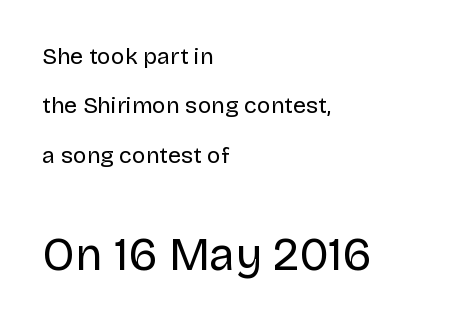
The ragged edge is on the right, which tells us the setting is flush left. Note the varied advance widths — an 'i' is clearly narrower than an 'm'. Visually, the bottom section dominates because its glyphs are scaled up. Is the type heavy? It reads as light-to-regular instead. I'd call this a sans setting — the letters go barefoot.
